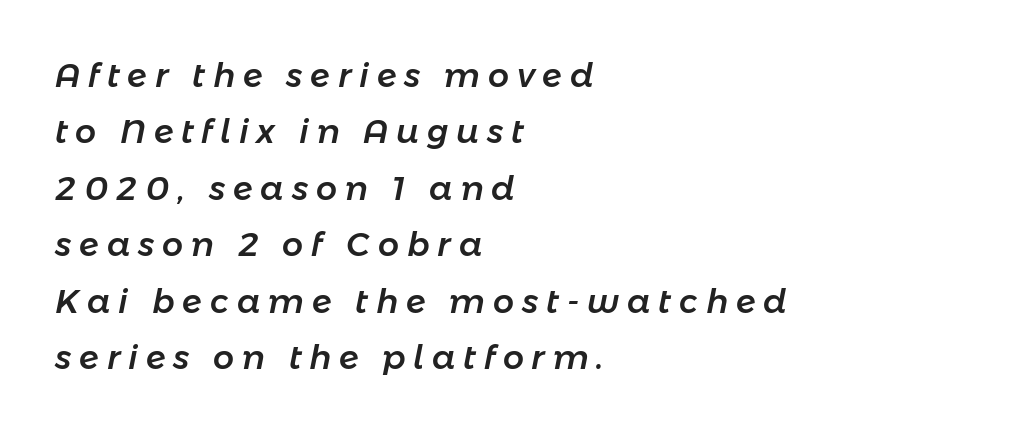
The image shows 33 px text type, italic (leaning right); set left-aligned, line spacing 1.71x, unusually wide letter spacing (+0.24 em), not underlined; low stroke contrast and a medium x-height.
